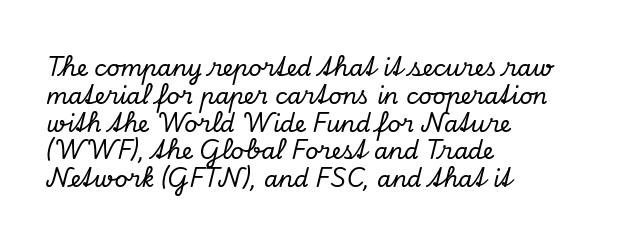
The image shows 23 px text type, italic (leaning right); set left-aligned, line spacing 1.21x, normal letter spacing, not underlined.
